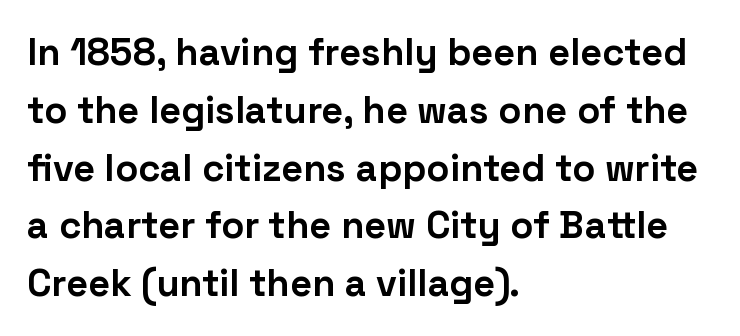
{"serif": "no", "italic": "no", "bold": "yes", "weight": "bold", "width": "normal", "stroke_contrast": "low", "x_height": "medium", "monospaced": "no", "underline": "no", "align": "left", "line_spacing": "normal", "line_spacing_ratio": 1.52, "letter_spacing": "normal", "letter_spacing_em": 0.0, "glyph_px": 38}
